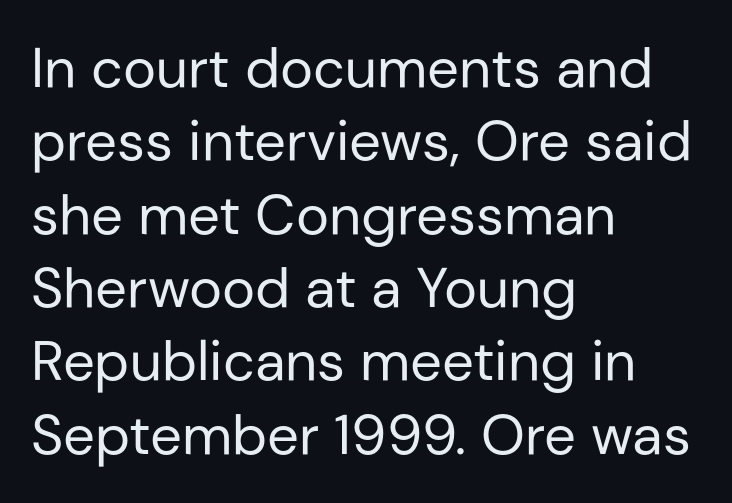
{"serif": "no", "italic": "no", "bold": "no", "weight": "regular", "width": "normal", "stroke_contrast": "low", "x_height": "medium", "monospaced": "no", "underline": "no", "align": "left", "line_spacing": "normal", "line_spacing_ratio": 1.31, "letter_spacing": "normal", "letter_spacing_em": 0.0, "glyph_px": 56}
